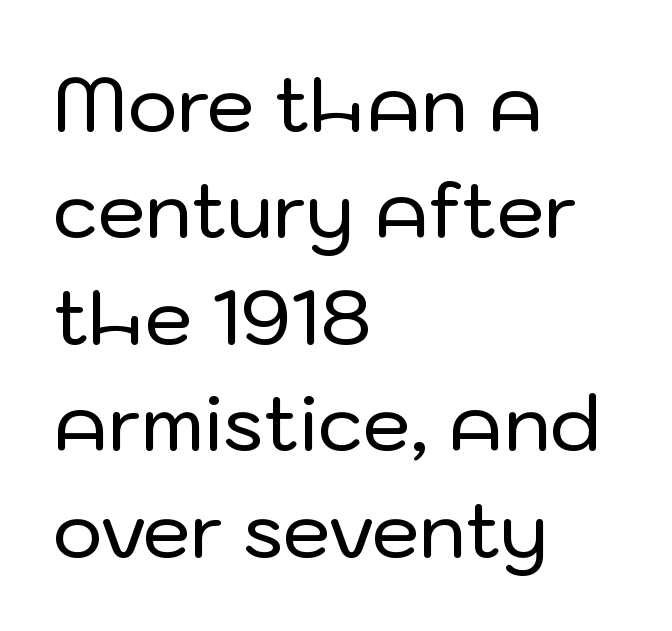
{"serif": "no", "italic": "no", "width": "normal", "stroke_contrast": "low", "x_height": "medium", "monospaced": "no", "underline": "no", "align": "left", "line_spacing": "normal", "line_spacing_ratio": 1.4, "letter_spacing": "normal", "letter_spacing_em": 0.0, "glyph_px": 76}
